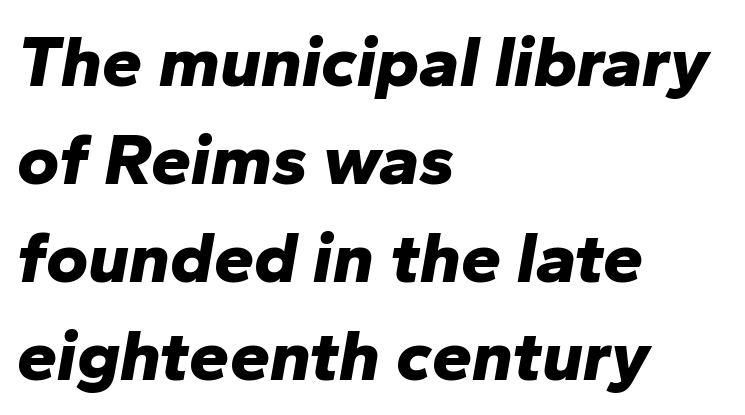
The image shows 72 px bold type, italic (leaning right); set left-aligned, normal line spacing (1.36x), normal letter spacing, not underlined; low stroke contrast and a medium x-height.
